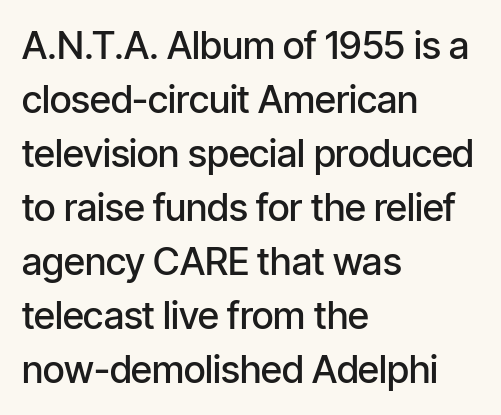
The image shows 38 px semibold, condensed sans-serif type, upright; set left-aligned, normal line spacing (1.42x), normal letter spacing, not underlined; low stroke contrast and a medium x-height.
